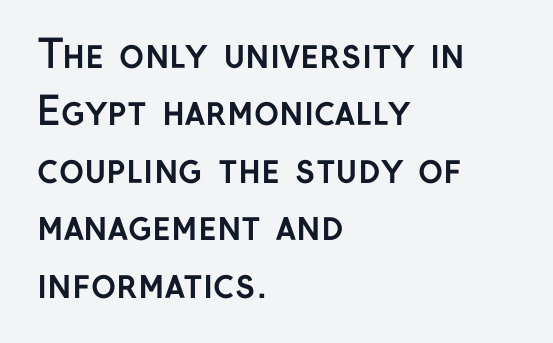
In terms of letterspacing, this is plain default setting. I'd call this a sans setting — the letters go barefoot. These lines are set flush left with a ragged right edge. Descender tails drop into unmarked territory. The sample has been set heavy, in full bold. Here the designer chose a conventional face with non-uniform glyph widths.
